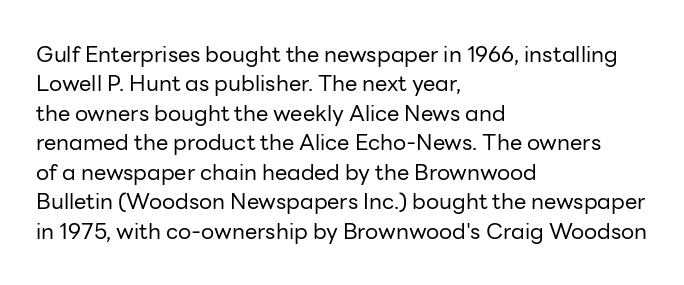
Q: Is the text bold? A: No.
Q: Is the text italic (slanted)? A: No, it is upright.
Q: Is the text underlined? A: No.
Q: How is the paragraph aligned? A: Left-aligned.
Q: Is the spacing between letters normal or unusually wide? A: Normal.
Q: Is the spacing between lines tight, normal or loose? A: Normal.
